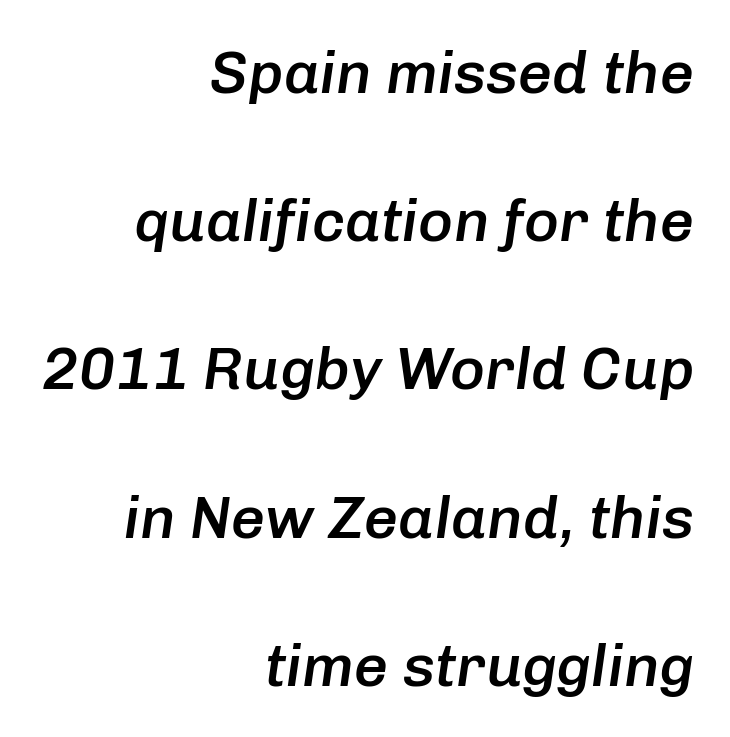
The setting favours the right margin, as signatures and pull-quotes sometimes do. The glyphs are unaccompanied by any horizontal stroke below them. Slanted lettering throughout. What weight is shown? A semibold, between regular and bold.
